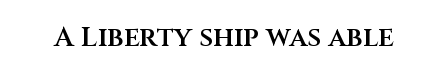
Q: Is the text bold? A: Semi-bold.
Q: Is the text italic (slanted)? A: No, it is upright.
Q: Is the typeface a serif or a sans-serif typeface? A: Sans-serif.
Q: Is the text underlined? A: No.
Q: Is the spacing between letters normal or unusually wide? A: Normal.
Q: Width (condensed, normal, or wide)? A: Normal.
Q: Stroke contrast? A: Medium.
Q: x-height? A: Large.
Q: Monospaced? A: No.
